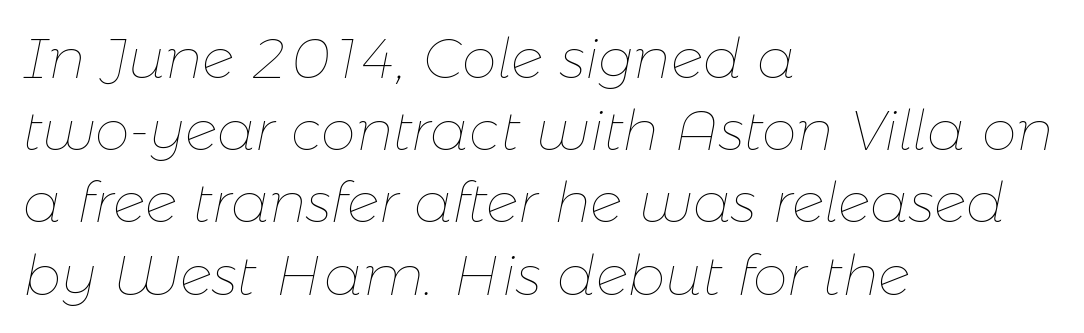
The face used here is rendered with its standard letterfit. Leftover space on each line is placed entirely after the last word. The weight would be labelled regular, book, light, or lighter still. In terms of leading, this rendering sits right in the middle.
